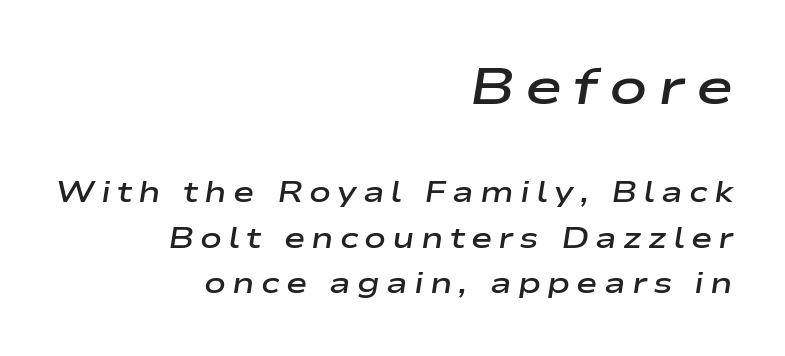
Proportional: the letters do not fall into vertical columns. One glance says typical: line gaps are just what's usual. Does extra space separate the letters? Yes, quite a lot of it. Is the type slanted? Yes — the strokes lean at a clear angle. Every letter is mildly thick-stroked: semibold rather than bold. Larger block? The one above; the one below is distinctly smaller.
